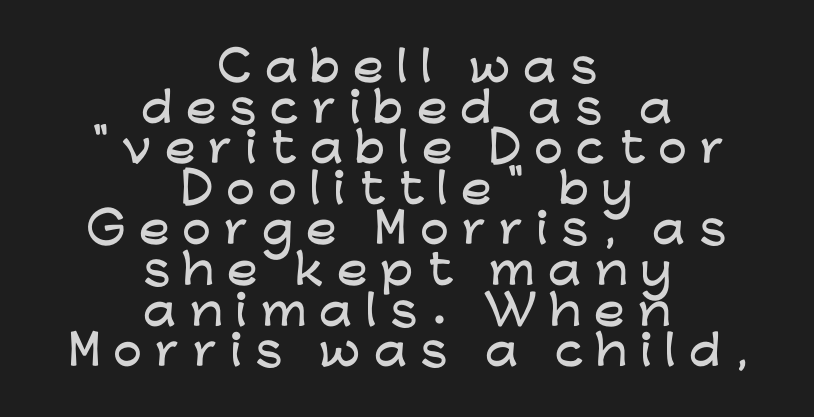
{"serif": "no", "italic": "no", "width": "wide", "stroke_contrast": "low", "x_height": "medium", "monospaced": "no", "underline": "no", "align": "center", "line_spacing": "tight", "line_spacing_ratio": 0.99, "letter_spacing": "wide", "letter_spacing_em": 0.32, "glyph_px": 41}
